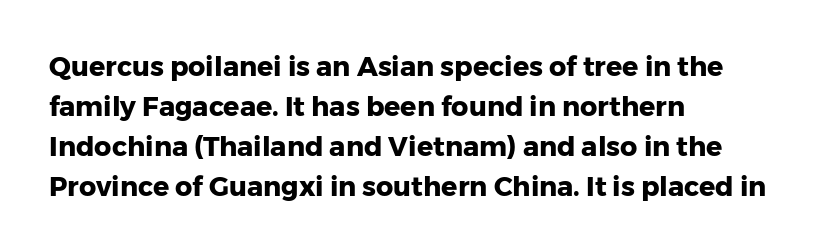
Q: Is the text bold? A: Yes.
Q: Is the text italic (slanted)? A: No, it is upright.
Q: Is the text underlined? A: No.
Q: How is the paragraph aligned? A: Left-aligned.
Q: Is the spacing between letters normal or unusually wide? A: Normal.
Q: Is the spacing between lines tight, normal or loose? A: Normal.
